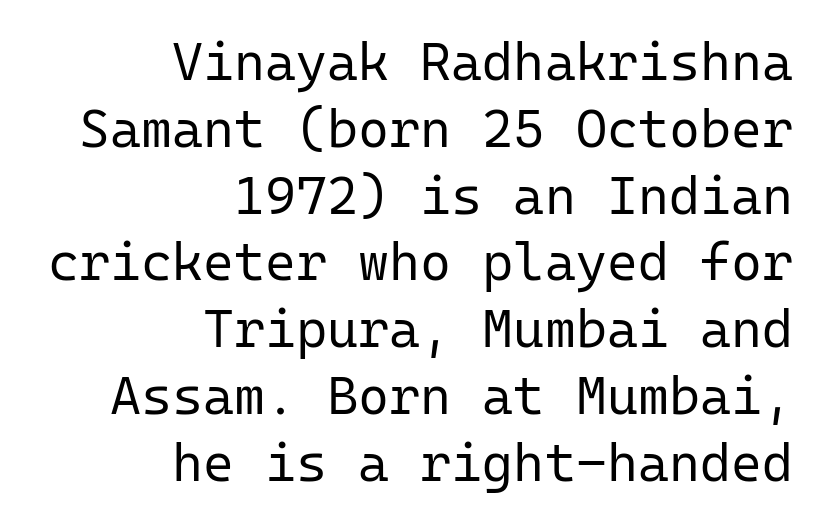
{"serif": "no", "italic": "no", "bold": "no", "weight": "regular", "width": "normal", "stroke_contrast": "low", "x_height": "medium", "monospaced": "yes", "underline": "no", "align": "right", "line_spacing": "normal", "line_spacing_ratio": 1.26, "letter_spacing": "normal", "letter_spacing_em": 0.0, "glyph_px": 53}
